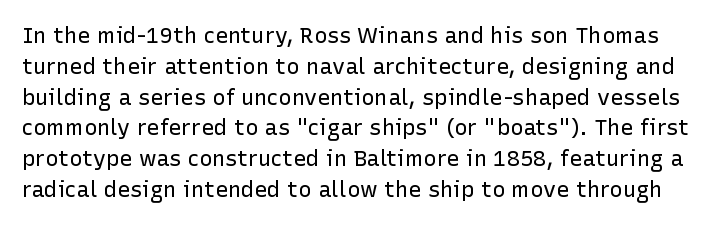
The image shows 22 px text type, upright; set normal line spacing (1.4x), normal letter spacing, not underlined.
